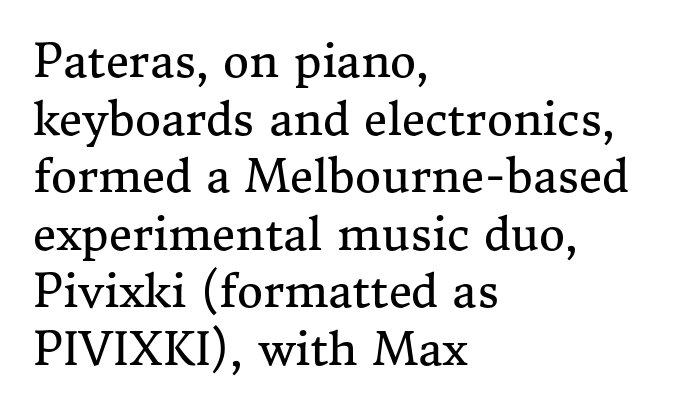
Nothing heavy about these letters — not bold at all. What kind of face is this? One with serifs. The letters advance in unequal steps, a hallmark of proportional type. Nobody drew a line under any word here.
